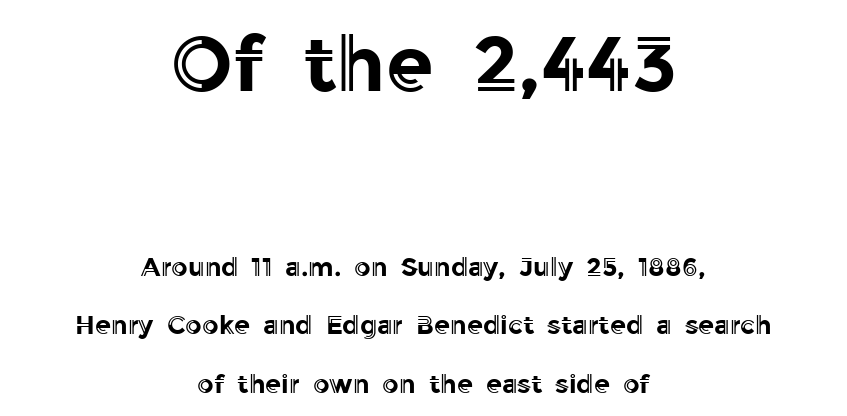
The image shows 77 px text type, upright; set centered, loose line spacing (2.24x), normal letter spacing, not underlined; the first (top) block is 2.96x larger; a medium x-height.
